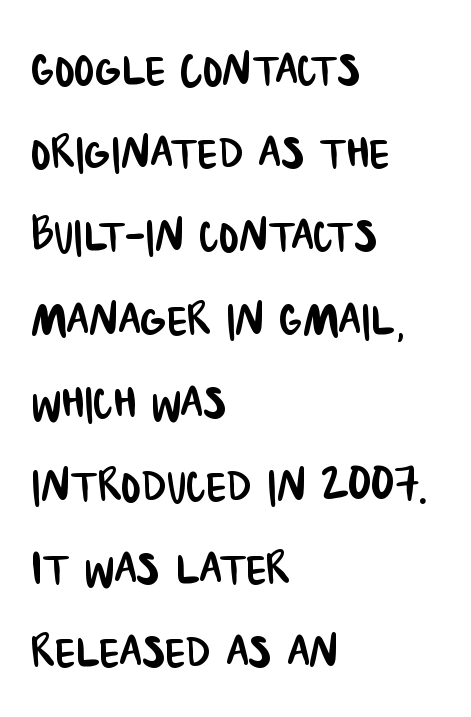
The image shows 59 px condensed sans-serif type; set left-aligned, normal line spacing (1.41x), normal letter spacing, not underlined; low stroke contrast and a large x-height.
